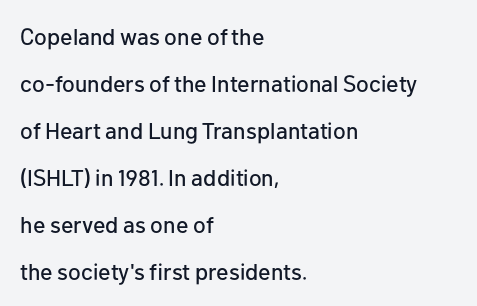
The image shows 23 px text type, upright; set left-aligned, loose line spacing (2.04x), normal letter spacing, not underlined.
